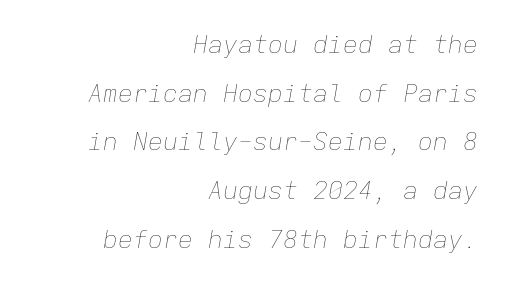
Q: Is the text bold? A: No.
Q: Is the text italic (slanted)? A: Yes, it leans right by about 9 degrees.
Q: Is the text underlined? A: No.
Q: How is the paragraph aligned? A: Right-aligned.
Q: Is the spacing between letters normal or unusually wide? A: Normal.
Q: Is the spacing between lines tight, normal or loose? A: Loose.
